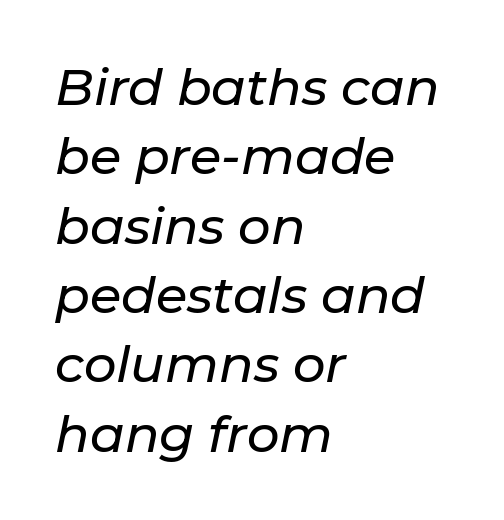
{"italic": "yes", "lean": "right", "slant_degrees": 11, "width": "normal", "stroke_contrast": "low", "x_height": "medium", "monospaced": "no", "underline": "no", "align": "left", "line_spacing": "normal", "line_spacing_ratio": 1.36, "letter_spacing": "normal", "letter_spacing_em": 0.0, "glyph_px": 51}
